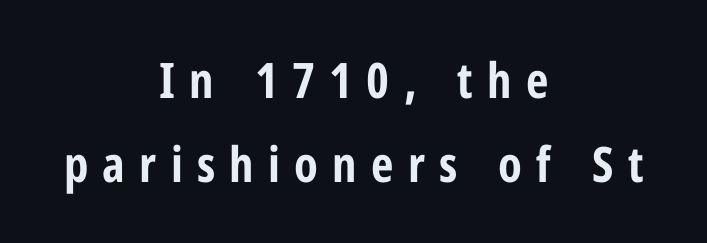
Its strokes are broad and dark, the hallmark of bold type. The passage shown is typed in a proportional face where columns would drift. The type family on display is of the sans-serif kind. Which margin do the lines hug? Neither — every line sits in the middle.
